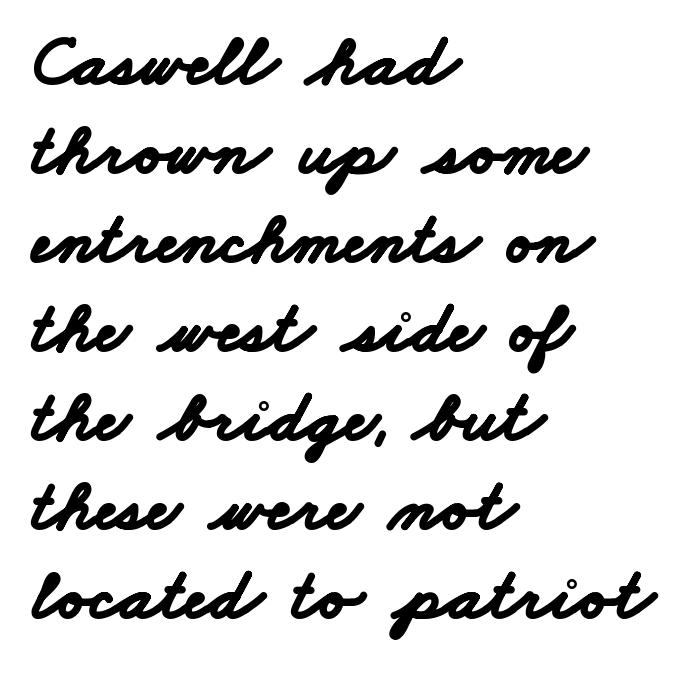
Type without underlining. The letters sit at their default tracking, neither squeezed nor spread. Line starts are locked; line ends wander. What kind of face is this? One without serifs — a sans.
